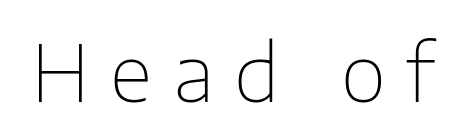
The image shows 79 px thin sans-serif type, upright; set unusually wide letter spacing (+0.26 em), not underlined; low stroke contrast and a medium x-height.
